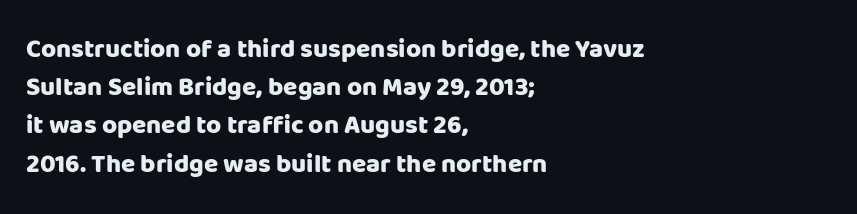
One glance says typical: line gaps are just what's usual. Students, note that the glyphs here touch the page at normal intervals. When letters stand straight like this, we call the style roman or upright. The string is rendered with underlining switched off. Casual observation: everything's shoved over to the left.
